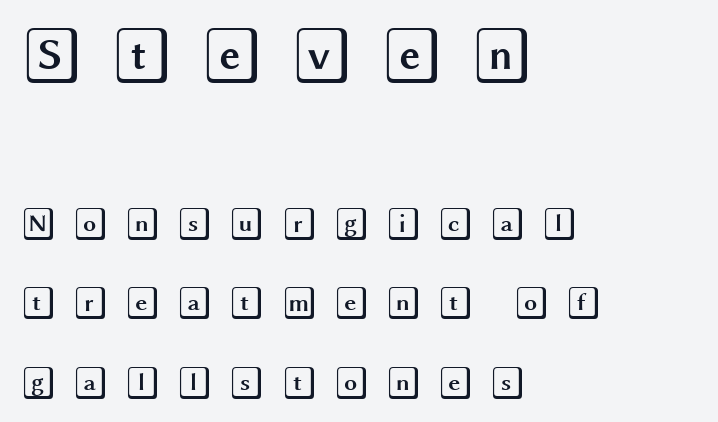
Vertical spacing — loose. You get the large type first, then a drop to smaller type. You could only call the tracking loose — the letters float apart. Rule under the text: the space is simply empty.
